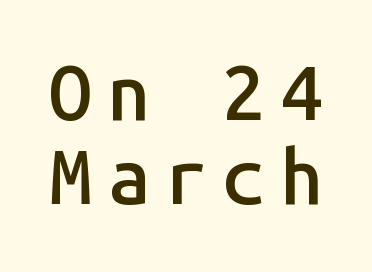
A typesetter would mark this as roman, not italic. What kind of face is this? One without serifs — a sans. The passage shown is semibold, sitting just below true bold. Clear beneath every line of the passage. Line spacing here is tight. The passage shown is typed in a monospace face where columns stay perfectly aligned.
